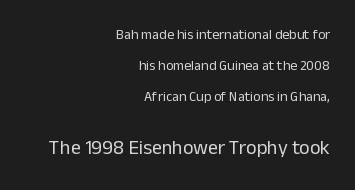
Each word holds together tightly as a unit, with standard inter-letter gaps. You could fit nearly another row in the gap between these rows. Bare-footed words on every line. Compare the two chunks: the lower has the greater cap height. The weight tops out at a normal text grade.
